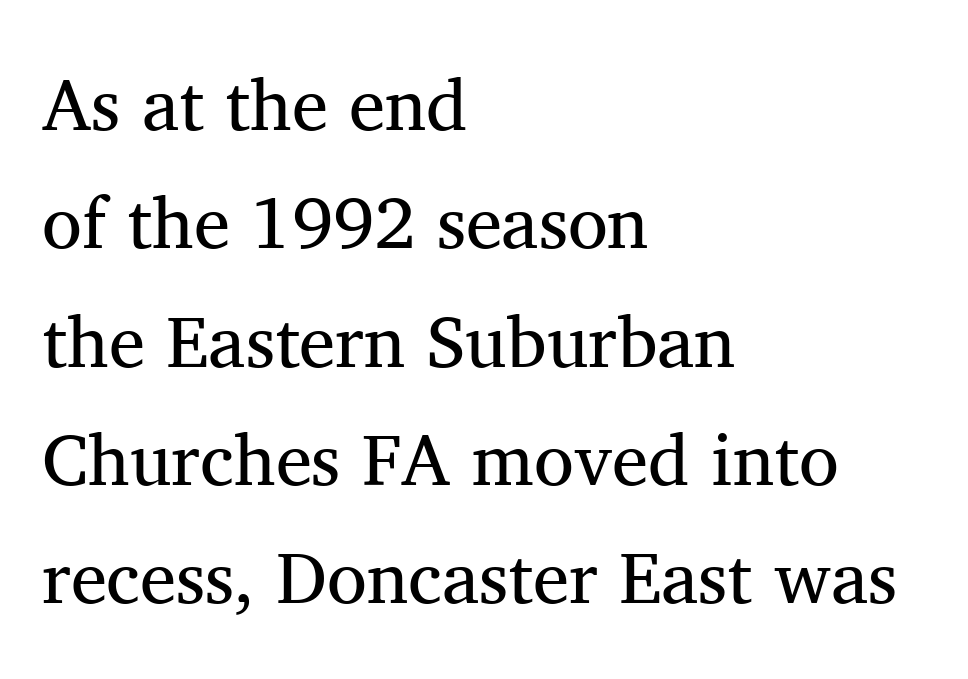
{"serif": "yes", "italic": "no", "bold": "no", "weight": "regular", "width": "normal", "stroke_contrast": "medium", "x_height": "medium", "monospaced": "no", "underline": "no", "align": "left", "line_spacing": "normal", "line_spacing_ratio": 1.62, "letter_spacing": "normal", "letter_spacing_em": 0.0, "glyph_px": 73}
